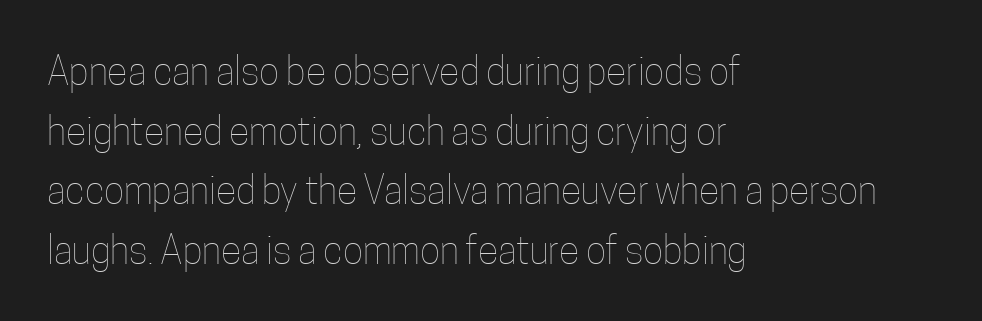
{"italic": "no", "bold": "no", "weight": "thin", "width": "condensed", "stroke_contrast": "low", "x_height": "medium", "monospaced": "no", "underline": "no", "align": "left", "line_spacing": "normal", "line_spacing_ratio": 1.57, "letter_spacing": "normal", "letter_spacing_em": 0.0, "glyph_px": 38}
